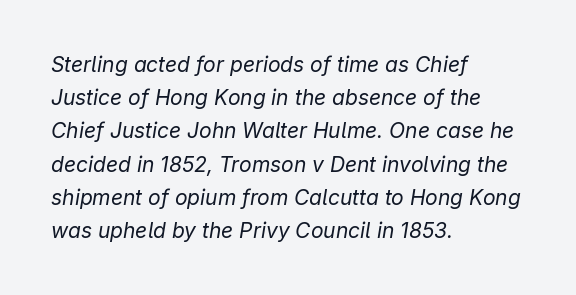
Quick note: italic. Line beginnings align vertically; line endings do not. Caption: standard tracking, unaltered. Vertical stems look standard width or narrower in stroke.
